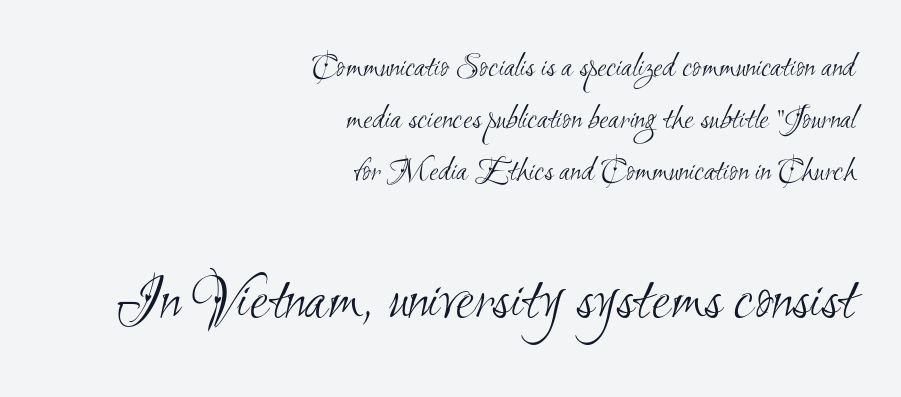
The image shows 68 px light, condensed sans-serif type; set right-aligned, normal line spacing (1.53x), normal letter spacing, not underlined; the second (bottom) block is 2.0x larger; medium stroke contrast and a small x-height.
